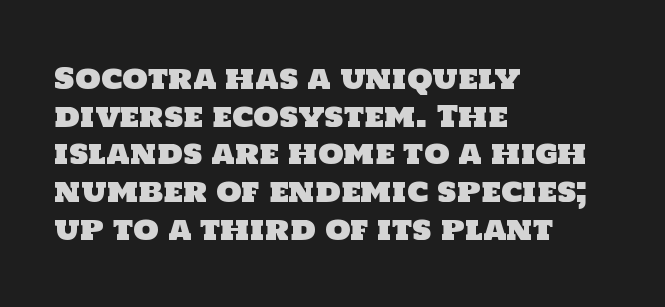
Q: Is the typeface a serif or a sans-serif typeface? A: Sans-serif.
Q: Is the text underlined? A: No.
Q: How is the paragraph aligned? A: Left-aligned.
Q: Is the spacing between letters normal or unusually wide? A: Normal.
Q: Is the spacing between lines tight, normal or loose? A: Normal.
Q: Width (condensed, normal, or wide)? A: Normal.
Q: Stroke contrast? A: Low.
Q: x-height? A: Large.
Q: Monospaced? A: No.
